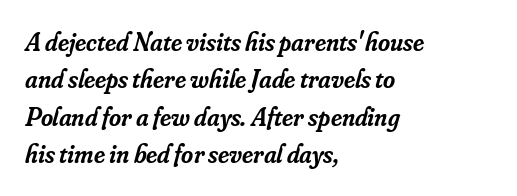
Compared with an ordinary text face, these strokes are moderately heavier — a semibold. Casual observation: everything's shoved over to the left. The tracking reads as untouched default to a designer's eye. Successive baselines arrive at the customary interval.
